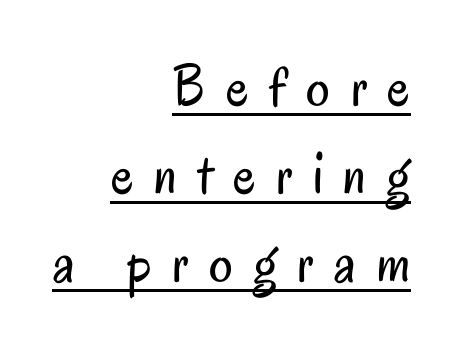
Q: Is the text bold? A: No.
Q: Is the text italic (slanted)? A: No, it is upright.
Q: Is the typeface a serif or a sans-serif typeface? A: Sans-serif.
Q: Is the text underlined? A: Yes.
Q: How is the paragraph aligned? A: Right-aligned.
Q: Is the spacing between letters normal or unusually wide? A: Unusually wide.
Q: Is the spacing between lines tight, normal or loose? A: Normal.
Q: Width (condensed, normal, or wide)? A: Condensed.
Q: Stroke contrast? A: Low.
Q: x-height? A: Small.
Q: Monospaced? A: No.
